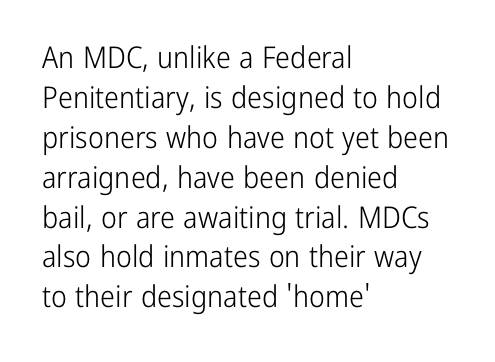
The image shows 30 px light, condensed sans-serif type, upright; set left-aligned, normal line spacing (1.33x), normal letter spacing, not underlined; low stroke contrast and a medium x-height.
